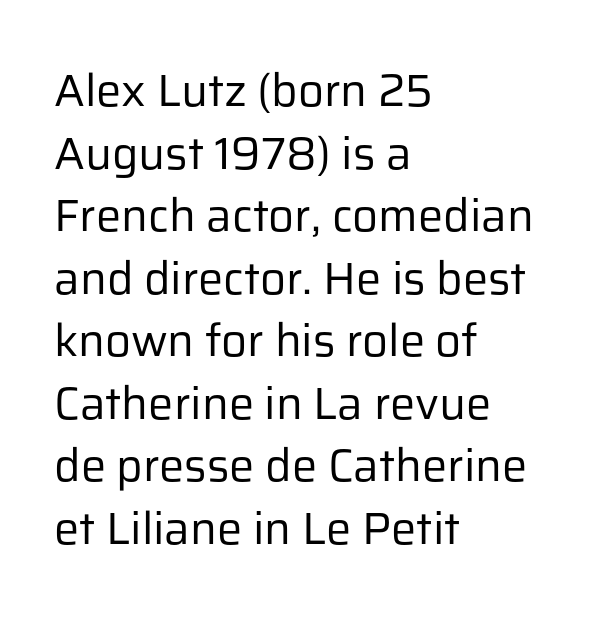
Q: Is the text bold? A: No.
Q: Is the text italic (slanted)? A: No, it is upright.
Q: Is the typeface a serif or a sans-serif typeface? A: Sans-serif.
Q: Is the text underlined? A: No.
Q: How is the paragraph aligned? A: Left-aligned.
Q: Is the spacing between letters normal or unusually wide? A: Normal.
Q: Is the spacing between lines tight, normal or loose? A: Normal.
Q: Width (condensed, normal, or wide)? A: Normal.
Q: Stroke contrast? A: Low.
Q: x-height? A: Medium.
Q: Monospaced? A: No.
